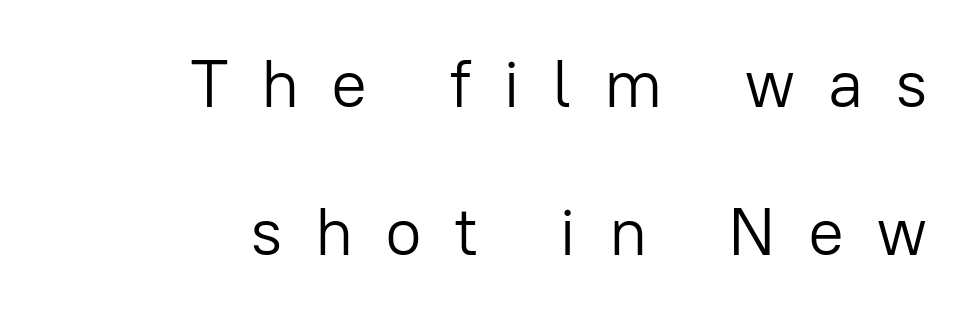
{"serif": "no", "italic": "no", "bold": "no", "weight": "light", "width": "normal", "stroke_contrast": "low", "x_height": "medium", "monospaced": "no", "underline": "no", "align": "right", "line_spacing": "loose", "line_spacing_ratio": 2.21, "letter_spacing": "wide", "letter_spacing_em": 0.48, "glyph_px": 67}
